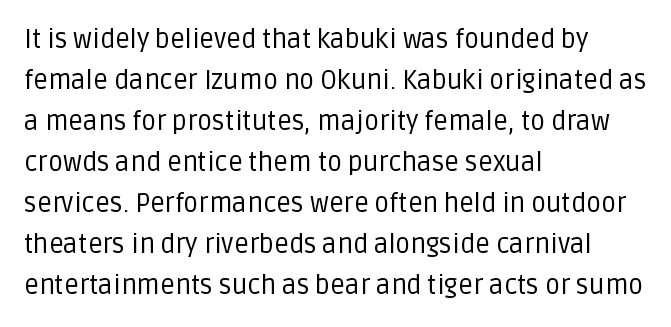
The image shows 26 px text type, upright; set left-aligned, normal line spacing (1.58x), normal letter spacing, not underlined.
